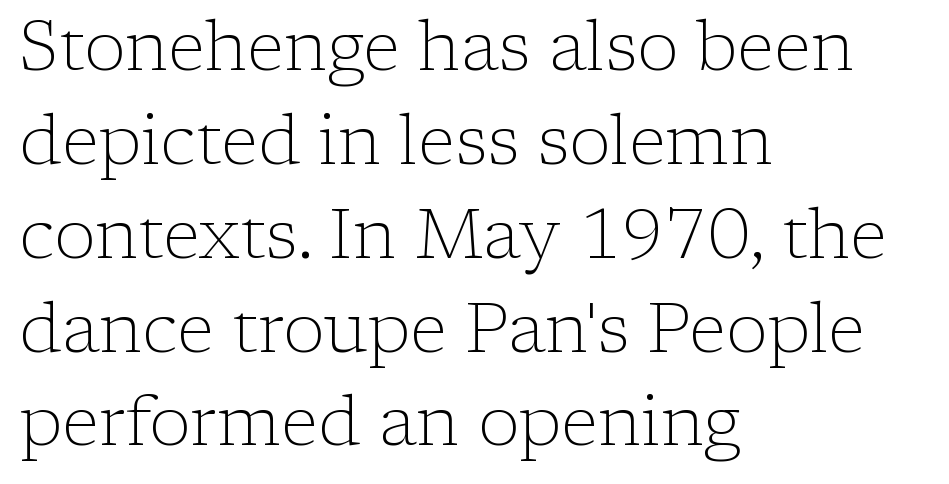
Q: Is the text bold? A: No.
Q: Is the text italic (slanted)? A: No, it is upright.
Q: Is the typeface a serif or a sans-serif typeface? A: Serif.
Q: Is the text underlined? A: No.
Q: How is the paragraph aligned? A: Left-aligned.
Q: Is the spacing between letters normal or unusually wide? A: Normal.
Q: Is the spacing between lines tight, normal or loose? A: Normal.
Q: Width (condensed, normal, or wide)? A: Normal.
Q: Stroke contrast? A: Low.
Q: x-height? A: Medium.
Q: Monospaced? A: No.
